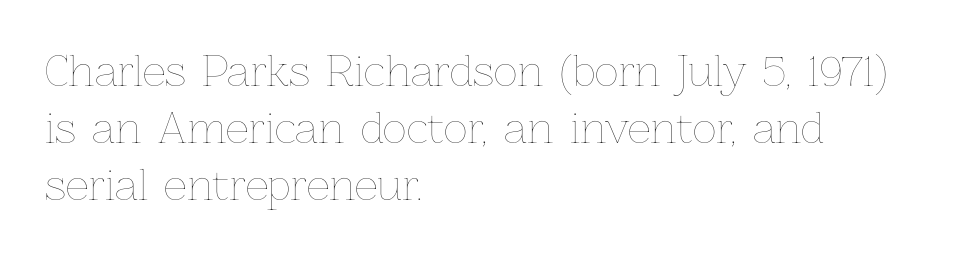
{"italic": "no", "bold": "no", "weight": "thin", "width": "normal", "stroke_contrast": "low", "x_height": "medium", "monospaced": "no", "underline": "no", "align": "left", "line_spacing": "normal", "line_spacing_ratio": 1.39, "letter_spacing": "normal", "letter_spacing_em": 0.0, "glyph_px": 41}
